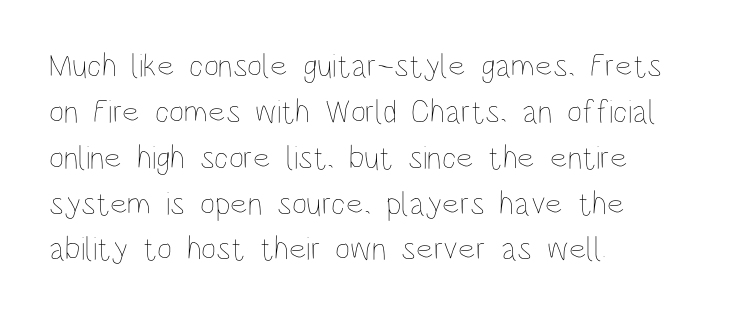
Weight: not bold — regular or lighter. These lines were composed using upright roman letters. Horizontal bands of white between lines are of average thickness. Do the characters align in a grid? No, the font is proportional. Beneath every word, the page is bare.
